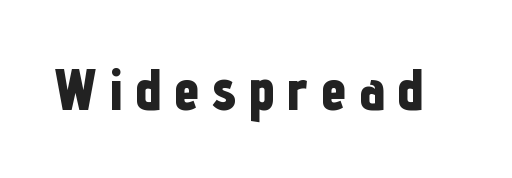
{"serif": "no", "italic": "no", "bold": "yes", "weight": "bold", "width": "condensed", "stroke_contrast": "low", "x_height": "medium", "monospaced": "no", "underline": "no", "letter_spacing": "wide", "letter_spacing_em": 0.21, "glyph_px": 58}
